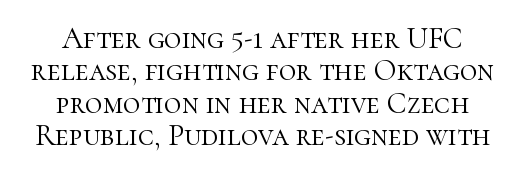
{"serif": "yes", "italic": "no", "bold": "no", "weight": "light", "width": "normal", "stroke_contrast": "high", "x_height": "medium", "monospaced": "no", "underline": "no", "line_spacing": "tight", "line_spacing_ratio": 1.08, "letter_spacing": "normal", "letter_spacing_em": 0.0, "glyph_px": 30}
